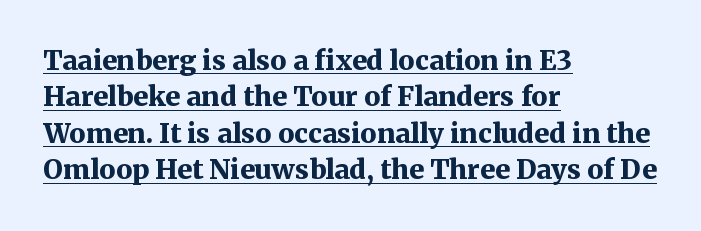
Q: Is the text bold? A: Yes.
Q: Is the text italic (slanted)? A: No, it is upright.
Q: Is the text underlined? A: Yes.
Q: How is the paragraph aligned? A: Left-aligned.
Q: Is the spacing between letters normal or unusually wide? A: Normal.
Q: Is the spacing between lines tight, normal or loose? A: Normal.
